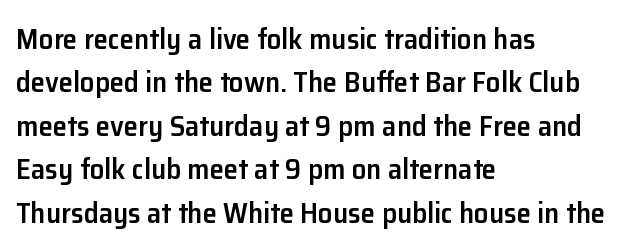
The gaps between neighbouring characters are ordinary and unremarkable. Horizontal alignment here is leftward, the default for most running prose. Serifs: no, the terminals of the letterforms are clean. The axis of the letterforms is exactly vertical. These lines sit exactly where default settings would place them.
